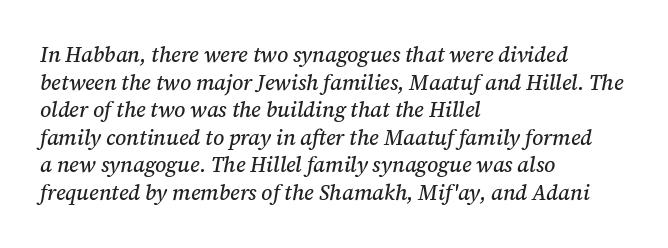
The image shows 21 px text type, italic (leaning right); set left-aligned, normal line spacing (1.31x), normal letter spacing, not underlined.
